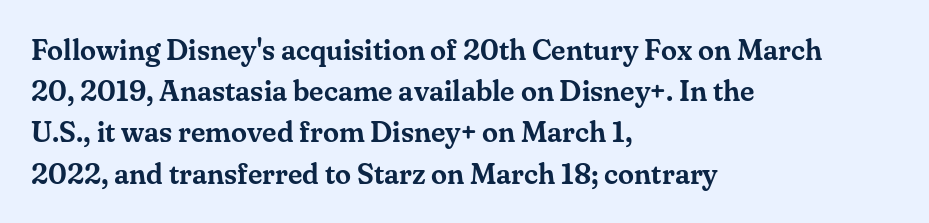
{"serif": "yes", "italic": "no", "width": "normal", "stroke_contrast": "medium", "x_height": "small", "monospaced": "no", "underline": "no", "align": "left", "line_spacing": "normal", "line_spacing_ratio": 1.42, "letter_spacing": "normal", "letter_spacing_em": 0.0, "glyph_px": 29}
